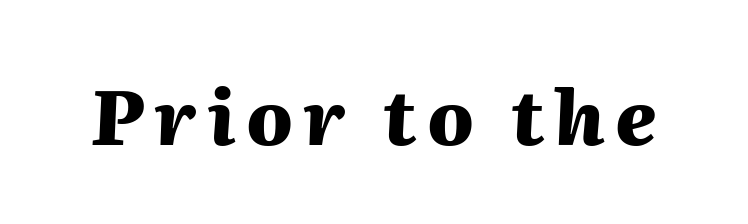
The image shows 76 px heavy type, italic (leaning right); set not underlined; medium stroke contrast and a medium x-height.
